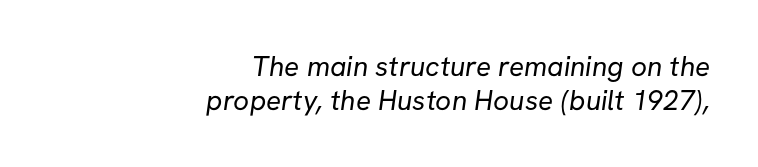
{"serif": "no", "bold": "no", "weight": "regular", "width": "normal", "stroke_contrast": "low", "x_height": "medium", "monospaced": "no", "underline": "no", "align": "right", "line_spacing_ratio": 1.21, "letter_spacing": "normal", "letter_spacing_em": 0.0, "glyph_px": 28}
